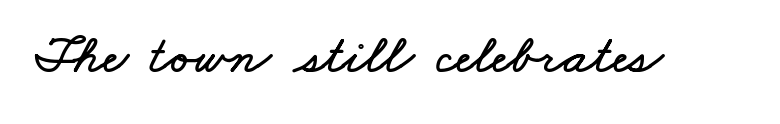
Looks like regular typesetting: each glyph gets only the width it needs. Compared with typical body copy, the letter spacing here is the same. The words here are not underlined.
